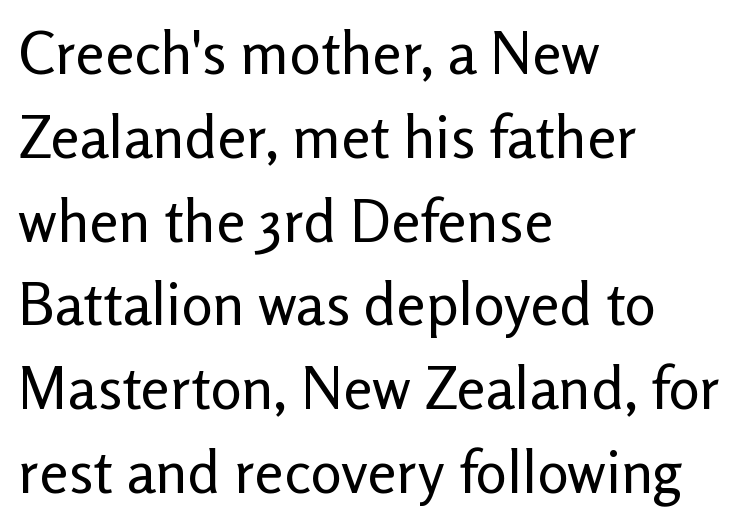
These glyphs show unthickened strokes, regular width or finer. One-word summary of the alignment: left. Compared with typical body copy, the letter spacing here is the same. A normal amount of white space separates one row of letters from the next.
